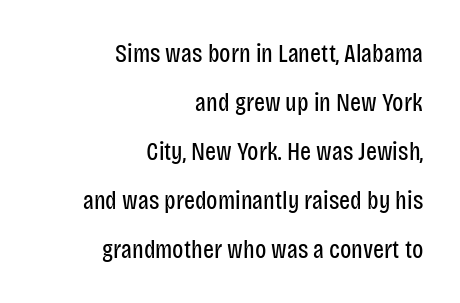
Q: Is the text bold? A: No.
Q: Is the text italic (slanted)? A: No, it is upright.
Q: Is the text underlined? A: No.
Q: How is the paragraph aligned? A: Right-aligned.
Q: Is the spacing between letters normal or unusually wide? A: Normal.
